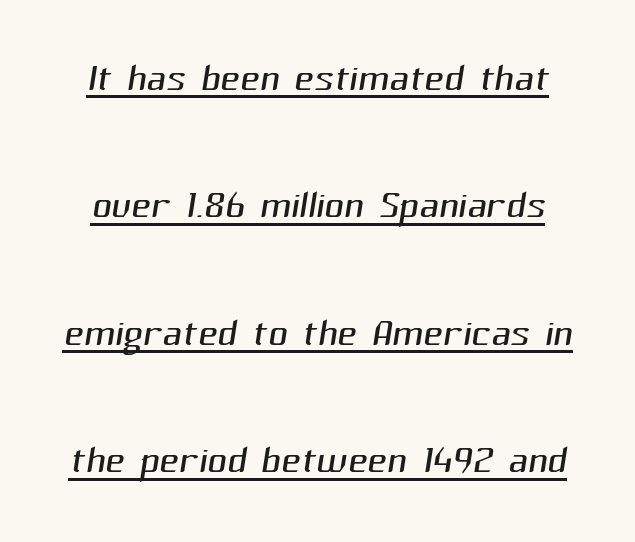
{"serif": "no", "bold": "no", "weight": "light", "width": "normal", "stroke_contrast": "medium", "x_height": "medium", "monospaced": "no", "underline": "yes", "line_spacing": "loose", "line_spacing_ratio": 2.36, "letter_spacing": "normal", "letter_spacing_em": 0.0, "glyph_px": 54}
